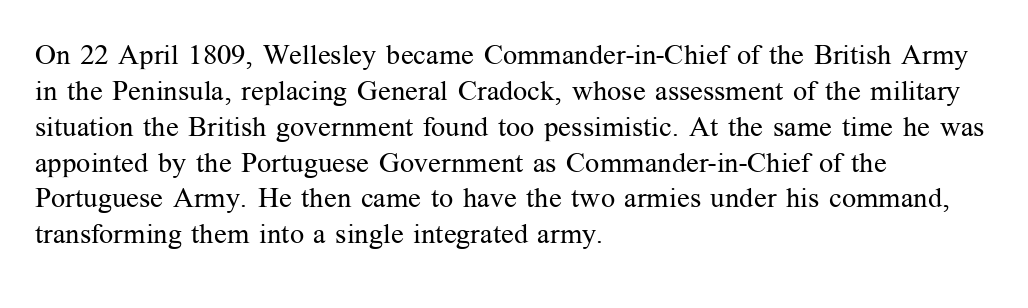
Q: Is the text bold? A: No.
Q: Is the text italic (slanted)? A: No, it is upright.
Q: Is the typeface a serif or a sans-serif typeface? A: Serif.
Q: Is the text underlined? A: No.
Q: How is the paragraph aligned? A: Left-aligned.
Q: Is the spacing between letters normal or unusually wide? A: Normal.
Q: Is the spacing between lines tight, normal or loose? A: Normal.
Q: Width (condensed, normal, or wide)? A: Normal.
Q: Stroke contrast? A: Medium.
Q: x-height? A: Medium.
Q: Monospaced? A: No.
